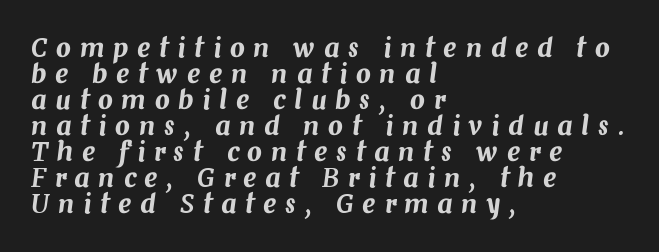
The passage shown stacks its lines with hardly any gap. There's an unmistakable incline to the writing here. Compared with typical body copy, the letter spacing here is much looser. Underlining? Definitely not there. This rendering uses left alignment, leaving the right contour irregular.
